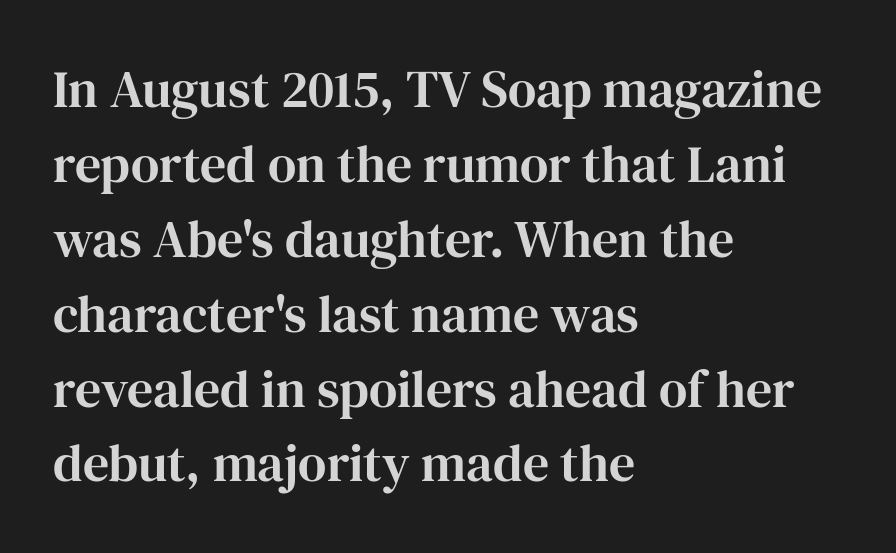
Q: Is the text italic (slanted)? A: No, it is upright.
Q: Is the typeface a serif or a sans-serif typeface? A: Serif.
Q: Is the text underlined? A: No.
Q: How is the paragraph aligned? A: Left-aligned.
Q: Is the spacing between letters normal or unusually wide? A: Normal.
Q: Is the spacing between lines tight, normal or loose? A: Normal.
Q: Width (condensed, normal, or wide)? A: Normal.
Q: Stroke contrast? A: High.
Q: x-height? A: Medium.
Q: Monospaced? A: No.
